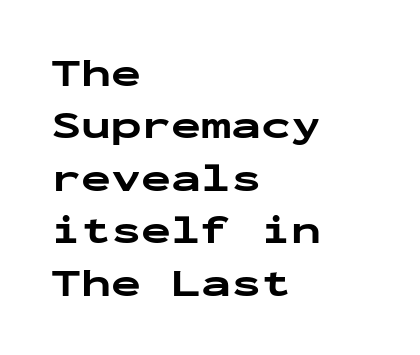
{"serif": "no", "italic": "no", "bold": "yes", "weight": "bold", "width": "wide", "stroke_contrast": "low", "x_height": "medium", "monospaced": "yes", "underline": "no", "align": "left", "line_spacing": "normal", "line_spacing_ratio": 1.31, "letter_spacing": "normal", "letter_spacing_em": 0.0, "glyph_px": 40}
